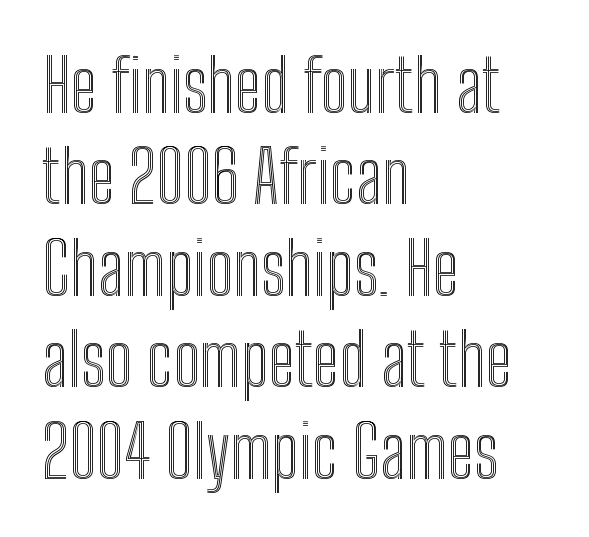
The image shows 72 px condensed type, upright; set left-aligned, normal line spacing (1.27x), normal letter spacing, not underlined; a medium x-height.
